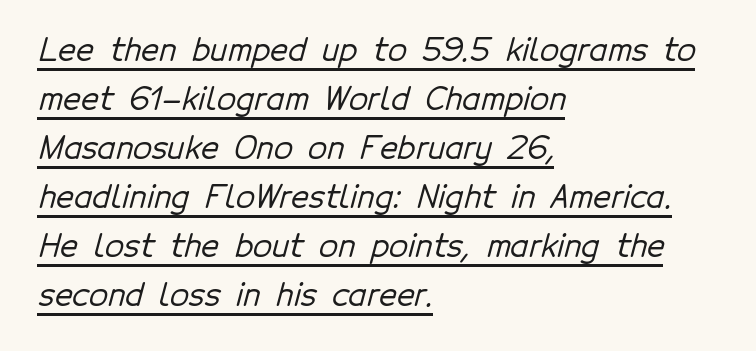
Nope, no serifs anywhere on these letters. Proportional: the letters do not fall into vertical columns. The lettering is marked with a stroke running underneath it. The space between consecutive lines is moderate. Tracking here is standard; glyphs follow each other at the usual distance.
